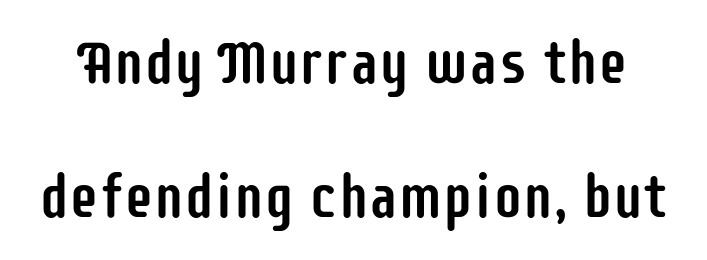
Quick note: interline space is abundant. The rendering keeps characters at their native spacing. The specimen reads as upright at a glance. You could not count columns in this text — the font is proportionally spaced.
